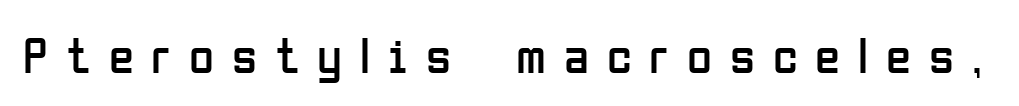
{"serif": "no", "italic": "no", "bold": "no", "weight": "regular", "width": "condensed", "stroke_contrast": "low", "x_height": "medium", "monospaced": "no", "underline": "no", "letter_spacing": "wide", "letter_spacing_em": 0.35, "glyph_px": 51}
